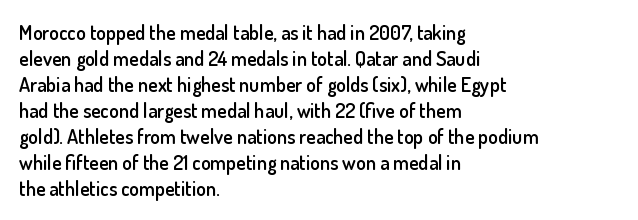
Q: Is the text bold? A: Semi-bold.
Q: Is the text italic (slanted)? A: No, it is upright.
Q: Is the text underlined? A: No.
Q: How is the paragraph aligned? A: Left-aligned.
Q: Is the spacing between letters normal or unusually wide? A: Normal.
Q: Is the spacing between lines tight, normal or loose? A: Normal.
